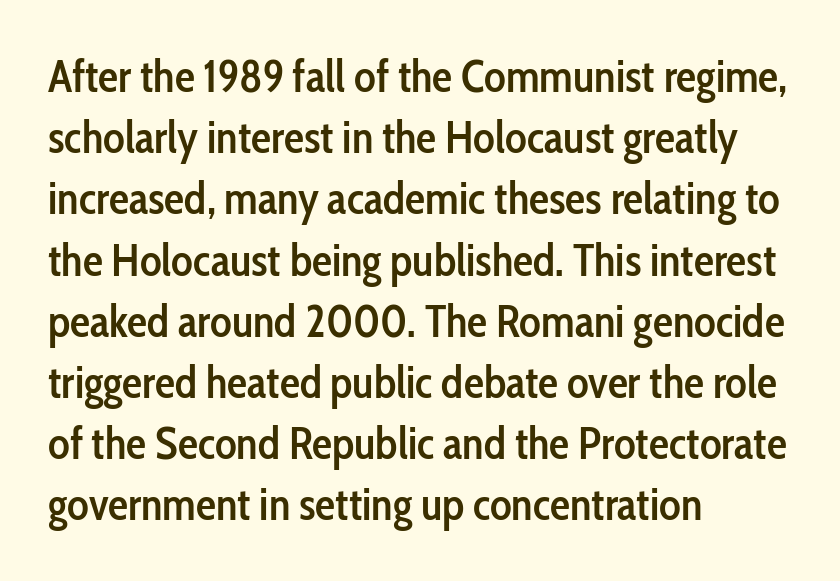
{"serif": "no", "italic": "no", "bold": "semi", "weight": "semibold", "width": "condensed", "stroke_contrast": "low", "x_height": "medium", "monospaced": "no", "underline": "no", "align": "left", "line_spacing": "normal", "line_spacing_ratio": 1.36, "letter_spacing": "normal", "letter_spacing_em": 0.0, "glyph_px": 45}
